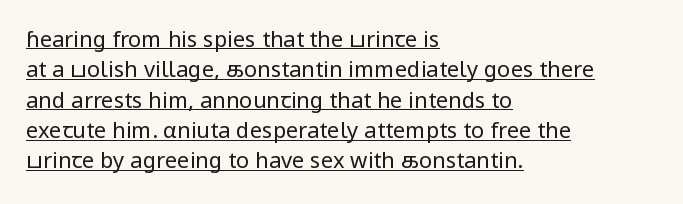
Standard letterfit; no display-style spreading of the glyphs. The rendering anchors every line to the left-hand side. The letters stand upright; this is a roman face. The specimen includes a rule beneath the text block's lines.
